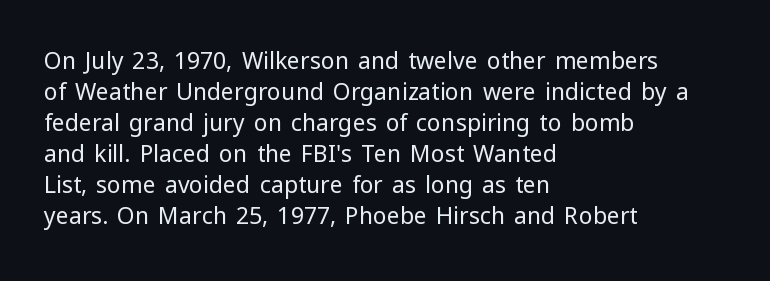
{"italic": "no", "bold": "no", "underline": "no", "align": "left", "line_spacing": "normal", "line_spacing_ratio": 1.35, "letter_spacing": "normal", "letter_spacing_em": 0.0, "glyph_px": 23}
